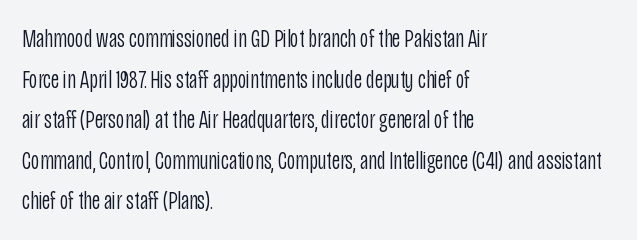
The image shows 26 px text type, upright; set left-aligned, normal line spacing (1.56x), normal letter spacing, not underlined.
